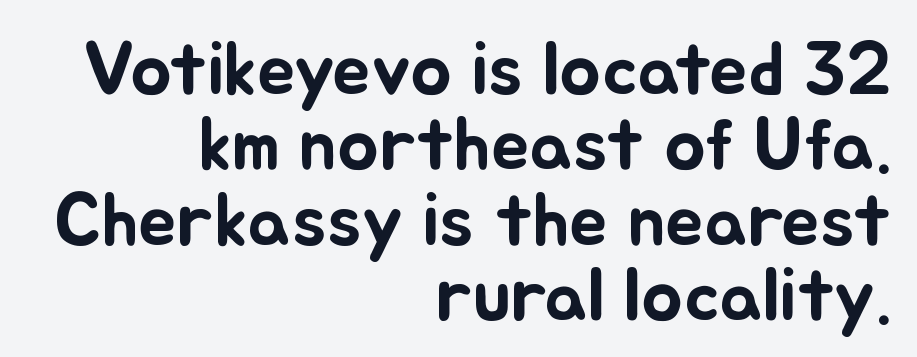
The image shows 77 px text type, upright; set right-aligned, tight line spacing (0.98x), normal letter spacing, not underlined; low stroke contrast and a small x-height.
